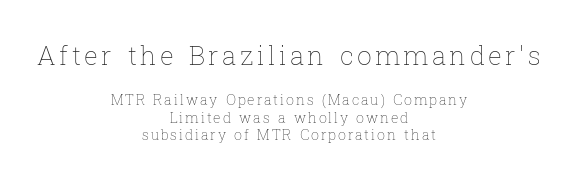
Q: Is the text bold? A: No.
Q: Is the text italic (slanted)? A: No, it is upright.
Q: Is the text underlined? A: No.
Q: How is the paragraph aligned? A: Centered.
Q: Is the spacing between lines tight, normal or loose? A: Normal.
Q: Which block of text is set in a larger size, the first (top) or the second (bottom)? A: The first (top) one.
